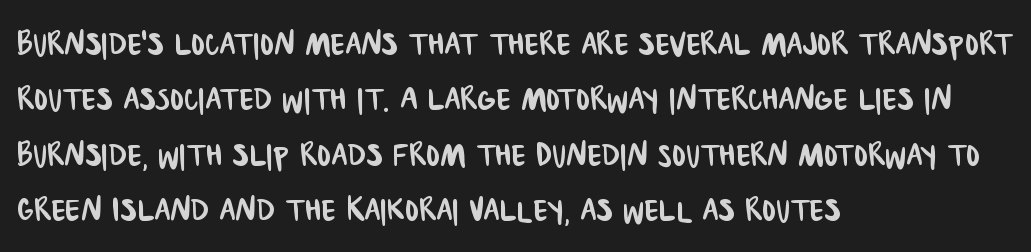
{"serif": "no", "width": "condensed", "stroke_contrast": "low", "x_height": "large", "monospaced": "no", "underline": "no", "align": "left", "line_spacing": "normal", "line_spacing_ratio": 1.32, "letter_spacing": "normal", "letter_spacing_em": 0.0, "glyph_px": 42}
